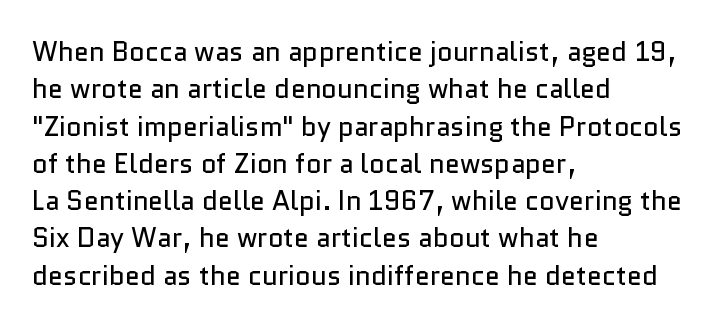
{"italic": "no", "bold": "no", "underline": "no", "align": "left", "line_spacing": "normal", "line_spacing_ratio": 1.38, "letter_spacing": "normal", "letter_spacing_em": 0.0, "glyph_px": 27}
